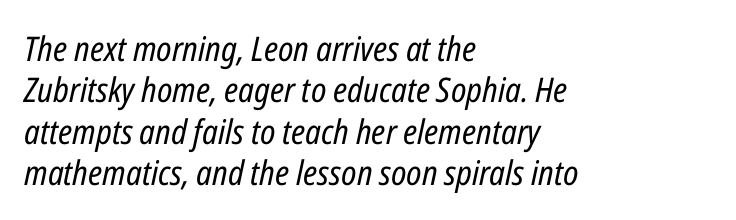
The image shows 34 px regular-weight, condensed type, italic (leaning right); set left-aligned, line spacing 1.22x, normal letter spacing, not underlined; low stroke contrast and a medium x-height.
